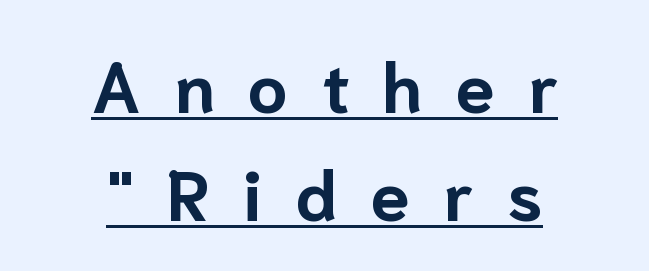
Q: Is the text bold? A: Yes.
Q: Is the text italic (slanted)? A: No, it is upright.
Q: Is the typeface a serif or a sans-serif typeface? A: Sans-serif.
Q: Is the text underlined? A: Yes.
Q: How is the paragraph aligned? A: Centered.
Q: Is the spacing between letters normal or unusually wide? A: Unusually wide.
Q: Is the spacing between lines tight, normal or loose? A: Normal.
Q: Width (condensed, normal, or wide)? A: Normal.
Q: Stroke contrast? A: Low.
Q: x-height? A: Medium.
Q: Monospaced? A: No.
